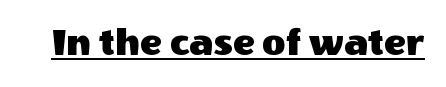
The image shows 40 px sans-serif type, upright; set normal letter spacing, underlined; a large x-height.
